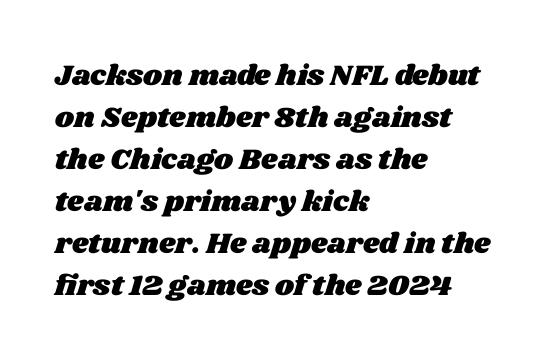
Q: Is the text underlined? A: No.
Q: How is the paragraph aligned? A: Left-aligned.
Q: Is the spacing between letters normal or unusually wide? A: Normal.
Q: Is the spacing between lines tight, normal or loose? A: Normal.
Q: Width (condensed, normal, or wide)? A: Wide.
Q: Stroke contrast? A: Medium.
Q: x-height? A: Large.
Q: Monospaced? A: No.
